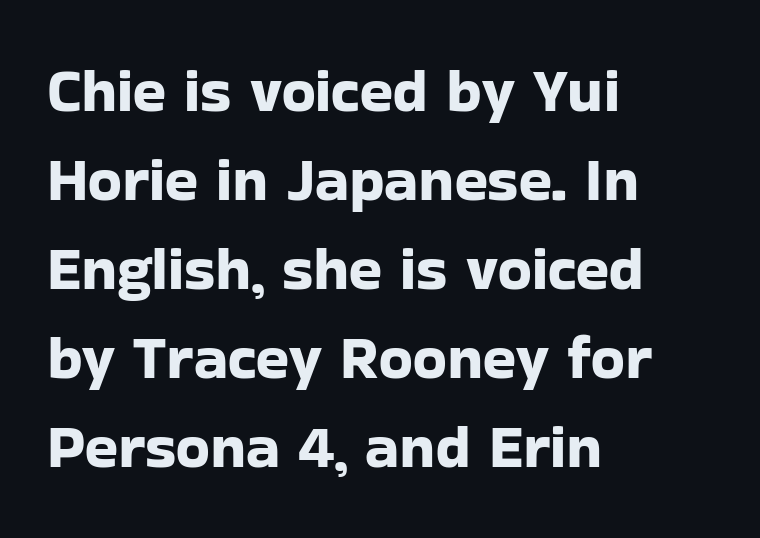
Q: Is the text italic (slanted)? A: No, it is upright.
Q: Is the typeface a serif or a sans-serif typeface? A: Sans-serif.
Q: Is the text underlined? A: No.
Q: How is the paragraph aligned? A: Left-aligned.
Q: Is the spacing between letters normal or unusually wide? A: Normal.
Q: Is the spacing between lines tight, normal or loose? A: Normal.
Q: Width (condensed, normal, or wide)? A: Normal.
Q: Stroke contrast? A: Low.
Q: x-height? A: Medium.
Q: Monospaced? A: No.
